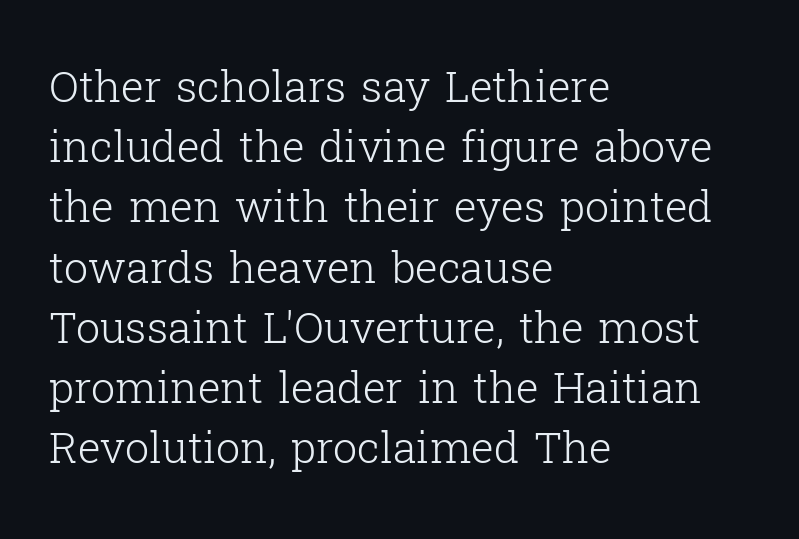
{"serif": "yes", "italic": "no", "bold": "no", "weight": "light", "width": "normal", "stroke_contrast": "low", "x_height": "medium", "monospaced": "no", "underline": "no", "align": "left", "line_spacing": "normal", "line_spacing_ratio": 1.4, "letter_spacing": "normal", "letter_spacing_em": 0.0, "glyph_px": 43}
